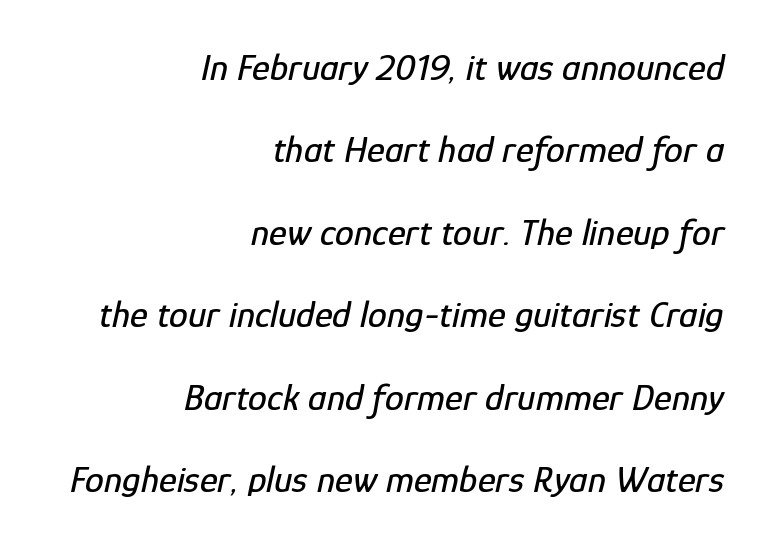
The image shows 38 px condensed type, italic (leaning right); set right-aligned, loose line spacing (2.17x), normal letter spacing, not underlined; low stroke contrast and a medium x-height.
